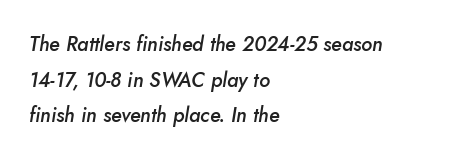
The image shows 20 px text type, italic (leaning right); set left-aligned, line spacing 1.78x, normal letter spacing, not underlined.
